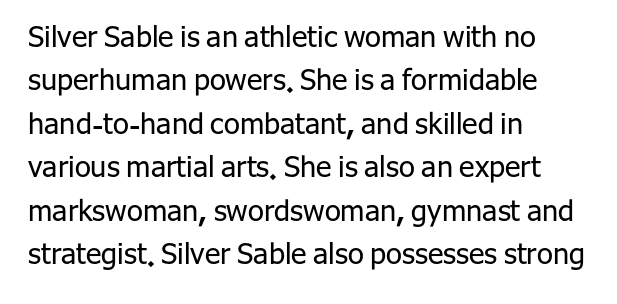
Descender tails drop into unmarked territory. This sample uses an upright cut, with every glyph sitting square on the baseline. These lines keep a tight, regular rhythm from letter to letter. Left-aligned paragraph, ragged on the right. These glyphs show unthickened strokes, regular width or finer. Check where the strokes stop: nothing finishes them off — pure sans.
